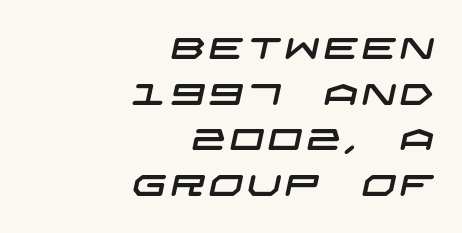
Q: Is the typeface a serif or a sans-serif typeface? A: Sans-serif.
Q: Is the text underlined? A: No.
Q: How is the paragraph aligned? A: Right-aligned.
Q: Is the spacing between lines tight, normal or loose? A: Normal.
Q: Width (condensed, normal, or wide)? A: Wide.
Q: Stroke contrast? A: Low.
Q: x-height? A: Large.
